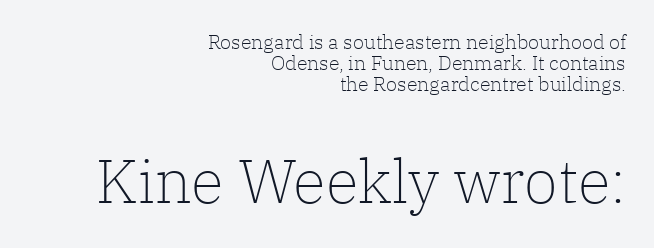
The image shows 61 px light serif type, upright; set right-aligned, tight line spacing (1.05x), normal letter spacing, not underlined; the second (bottom) block is 3.05x larger; low stroke contrast and a medium x-height.
